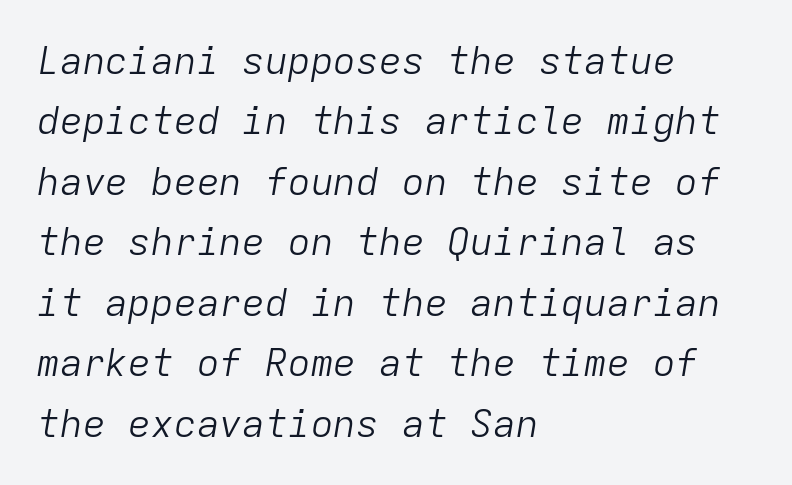
Q: Is the text bold? A: No.
Q: Is the text italic (slanted)? A: Yes, it leans right by about 9 degrees.
Q: Is the text underlined? A: No.
Q: How is the paragraph aligned? A: Left-aligned.
Q: Is the spacing between letters normal or unusually wide? A: Normal.
Q: Is the spacing between lines tight, normal or loose? A: Normal.
Q: Width (condensed, normal, or wide)? A: Normal.
Q: Stroke contrast? A: Low.
Q: x-height? A: Medium.
Q: Monospaced? A: Yes.
